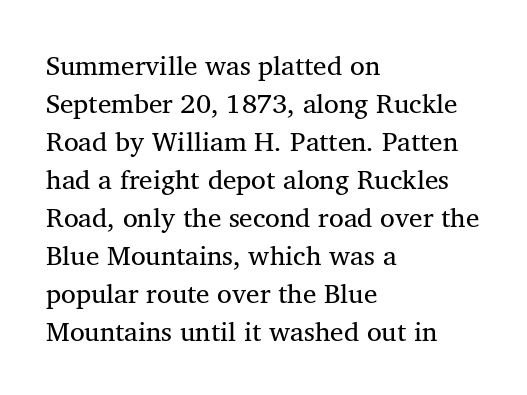
{"italic": "no", "bold": "no", "underline": "no", "align": "left", "line_spacing": "normal", "line_spacing_ratio": 1.41, "letter_spacing": "normal", "letter_spacing_em": 0.0, "glyph_px": 27}
